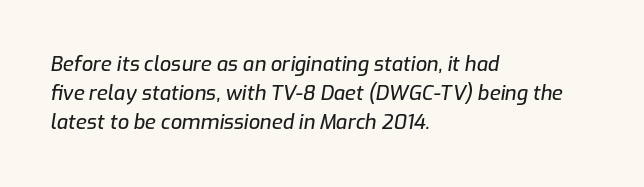
{"italic": "yes", "lean": "right", "slant_degrees": 9, "underline": "no", "align": "left", "line_spacing": "normal", "line_spacing_ratio": 1.46, "letter_spacing": "normal", "letter_spacing_em": 0.0, "glyph_px": 20}
